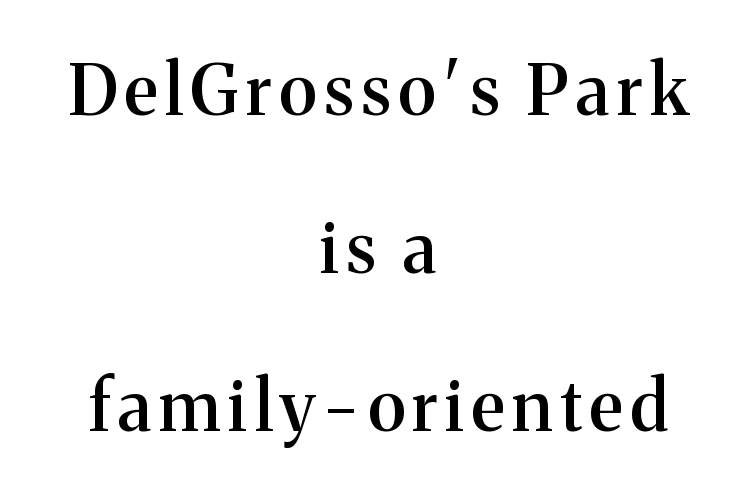
Descenders are the only things crossing below the line. Neither beginnings nor endings align; midpoints do. Check where the strokes stop: tiny serifs finish them off. Do the letters lean? They stand straight. The letters advance in unequal steps, a hallmark of proportional type. Does the weight exceed regular? Yes, but only to semibold.
